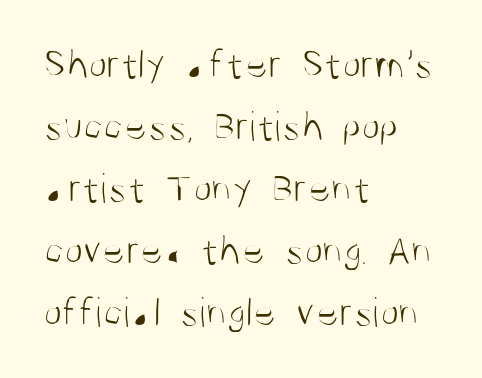
{"serif": "no", "italic": "no", "bold": "no", "weight": "light", "width": "condensed", "stroke_contrast": "medium", "x_height": "large", "monospaced": "no", "underline": "no", "align": "left", "line_spacing": "normal", "line_spacing_ratio": 1.44, "letter_spacing": "normal", "letter_spacing_em": 0.0, "glyph_px": 43}
